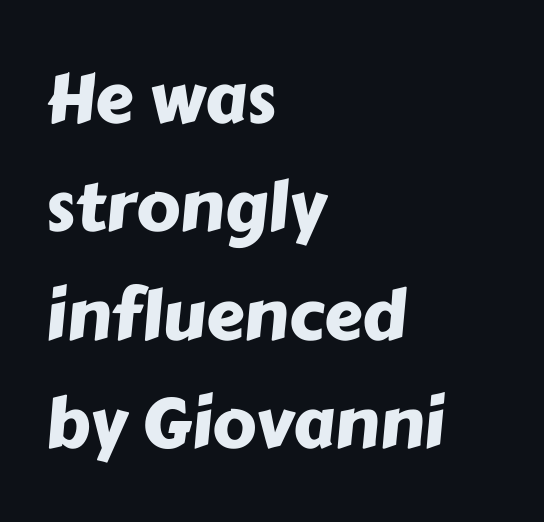
Q: Is the typeface a serif or a sans-serif typeface? A: Sans-serif.
Q: Is the text underlined? A: No.
Q: How is the paragraph aligned? A: Left-aligned.
Q: Is the spacing between letters normal or unusually wide? A: Normal.
Q: Is the spacing between lines tight, normal or loose? A: Normal.
Q: Width (condensed, normal, or wide)? A: Normal.
Q: Stroke contrast? A: Low.
Q: x-height? A: Medium.
Q: Monospaced? A: No.
